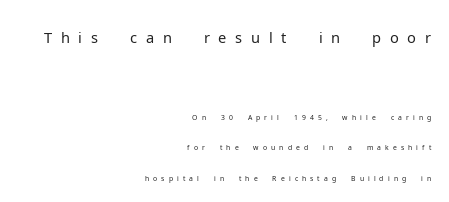
{"serif": "no", "italic": "no", "bold": "no", "weight": "light", "width": "normal", "stroke_contrast": "low", "x_height": "medium", "monospaced": "no", "underline": "no", "align": "right", "line_spacing": "loose", "line_spacing_ratio": 2.19, "letter_spacing": "wide", "letter_spacing_em": 0.29, "larger_block": "first", "size_ratio": 2.14, "glyph_px": 30}
